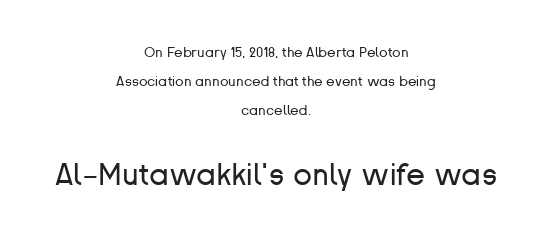
Lines of text with bare space underneath. Each letter keeps its own natural width here, so spacing adapts to shape. Spacing between characters is what you'd get straight out of the box. Rows of type keep a wide berth in the vertical direction. Visually, the bottom section dominates because its glyphs are scaled up. In CSS terms this would be text-align: center.
